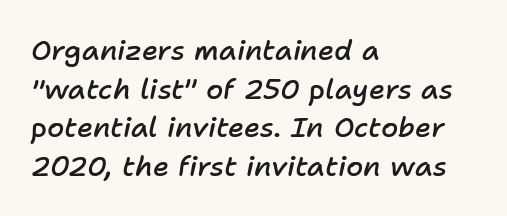
The image shows 28 px semibold type, italic (leaning right); set left-aligned, normal line spacing (1.38x), normal letter spacing, not underlined; low stroke contrast and a medium x-height.
